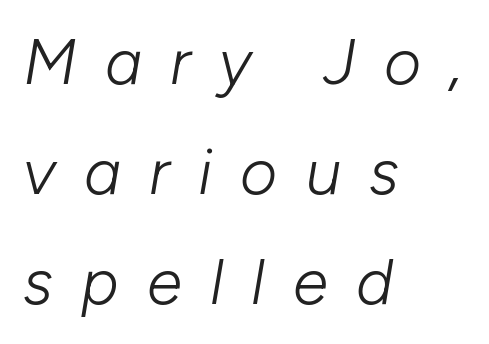
The compositor pushed each line to the left boundary. Descenders are the only things crossing below the line. These lines have a slow, spaced-out rhythm from letter to letter. An italicized treatment has been applied to the whole sample. Looks like regular typesetting: each glyph gets only the width it needs.
